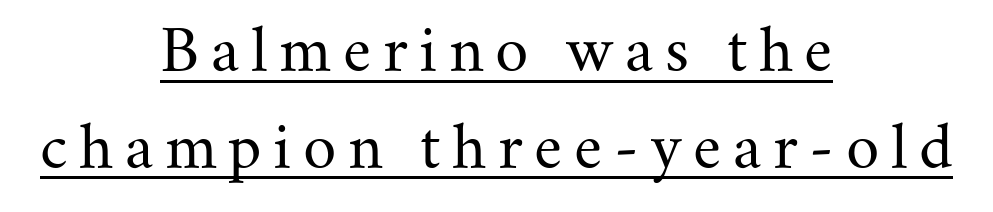
Q: Is the text bold? A: No.
Q: Is the text italic (slanted)? A: No, it is upright.
Q: Is the typeface a serif or a sans-serif typeface? A: Serif.
Q: Is the text underlined? A: Yes.
Q: How is the paragraph aligned? A: Centered.
Q: Is the spacing between letters normal or unusually wide? A: Unusually wide.
Q: Is the spacing between lines tight, normal or loose? A: Normal.
Q: Width (condensed, normal, or wide)? A: Normal.
Q: Stroke contrast? A: Medium.
Q: x-height? A: Small.
Q: Monospaced? A: No.
